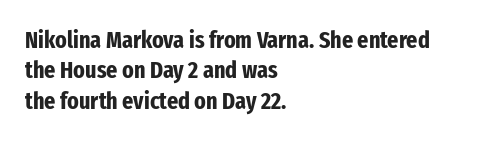
The glyphs are unaccompanied by any horizontal stroke below them. The leading is moderate, giving the passage an even texture. Left-aligned paragraph, ragged on the right. A full-strength bold gives these letters their thick strokes. This sample uses an upright cut, with every glyph sitting square on the baseline.
